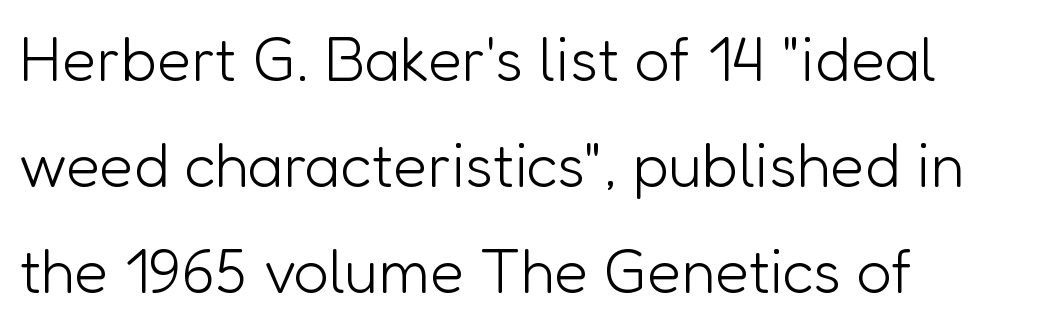
The image shows 62 px light sans-serif type, upright; set left-aligned, line spacing 1.71x, normal letter spacing, not underlined; low stroke contrast and a medium x-height.
